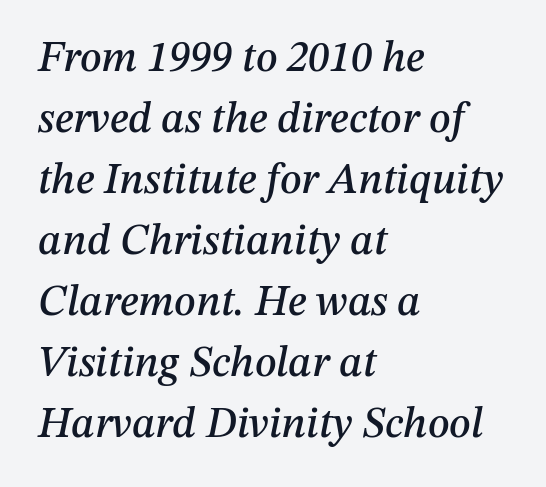
The image shows 43 px text type, italic (leaning right); set left-aligned, normal line spacing (1.42x), normal letter spacing, not underlined; medium stroke contrast and a medium x-height.
